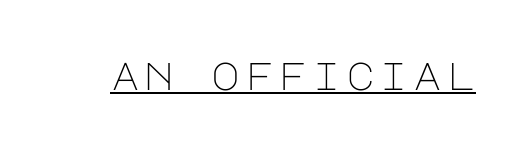
The axis of the letterforms is exactly vertical. The type family on display is of the sans-serif kind. Quick note: underline on. No chunkiness to these letters — they're not bold.
